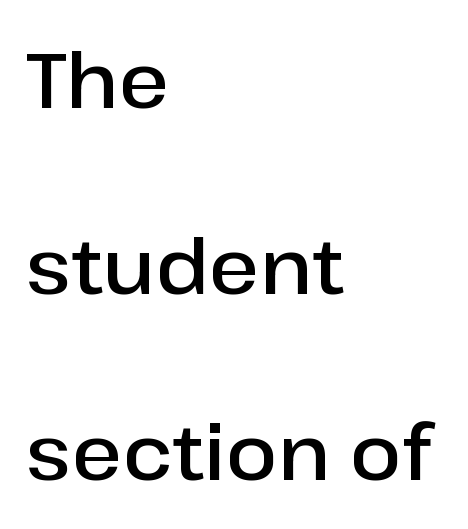
{"serif": "no", "italic": "no", "bold": "semi", "weight": "semibold", "width": "normal", "stroke_contrast": "low", "x_height": "medium", "monospaced": "no", "underline": "no", "align": "left", "line_spacing": "loose", "line_spacing_ratio": 2.45, "letter_spacing": "normal", "letter_spacing_em": 0.0, "glyph_px": 76}
